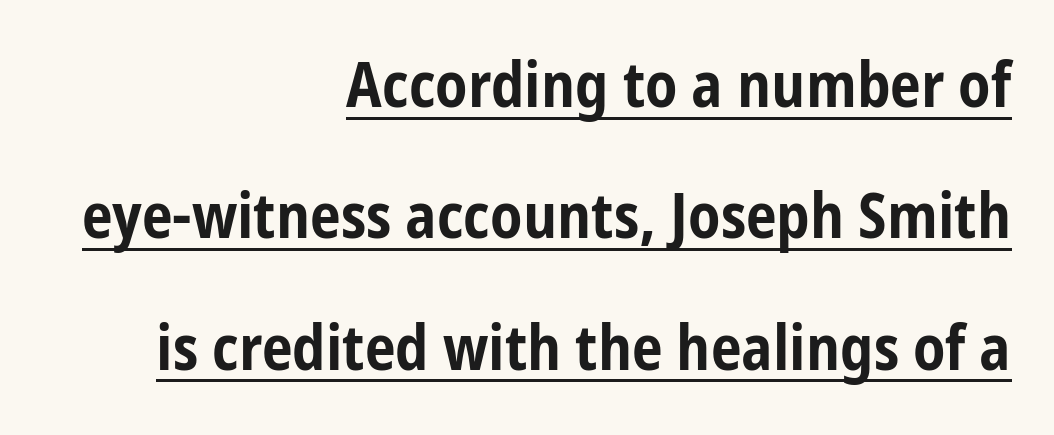
Q: Is the text bold? A: Yes.
Q: Is the text italic (slanted)? A: No, it is upright.
Q: Is the typeface a serif or a sans-serif typeface? A: Sans-serif.
Q: Is the text underlined? A: Yes.
Q: How is the paragraph aligned? A: Right-aligned.
Q: Is the spacing between letters normal or unusually wide? A: Normal.
Q: Is the spacing between lines tight, normal or loose? A: Loose.
Q: Width (condensed, normal, or wide)? A: Condensed.
Q: Stroke contrast? A: Low.
Q: x-height? A: Medium.
Q: Monospaced? A: No.
